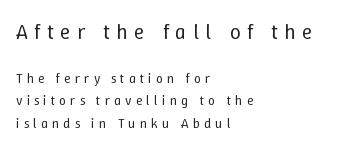
Q: Is the text bold? A: No.
Q: Is the text italic (slanted)? A: No, it is upright.
Q: Is the text underlined? A: No.
Q: How is the paragraph aligned? A: Left-aligned.
Q: Is the spacing between letters normal or unusually wide? A: Unusually wide.
Q: Is the spacing between lines tight, normal or loose? A: Normal.
Q: Which block of text is set in a larger size, the first (top) or the second (bottom)? A: The first (top) one.
